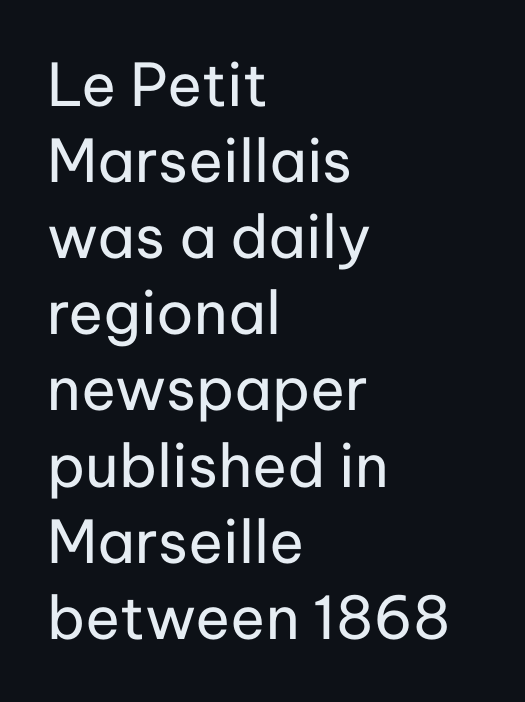
Q: Is the text bold? A: No.
Q: Is the text italic (slanted)? A: No, it is upright.
Q: Is the typeface a serif or a sans-serif typeface? A: Sans-serif.
Q: Is the text underlined? A: No.
Q: How is the paragraph aligned? A: Left-aligned.
Q: Is the spacing between letters normal or unusually wide? A: Normal.
Q: Is the spacing between lines tight, normal or loose? A: Normal.
Q: Width (condensed, normal, or wide)? A: Normal.
Q: Stroke contrast? A: Low.
Q: x-height? A: Medium.
Q: Monospaced? A: No.
